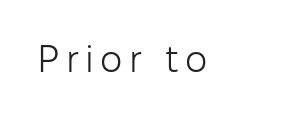
A clean baseline with only descenders dipping below it. Serif or sans? Sans — the stroke terminals are bare. Casual observation: everything's shoved over to the left. No chunkiness to these letters — they're not bold. The axis of the letterforms is exactly vertical. Varying glyph widths throughout — classic text-font behaviour.
